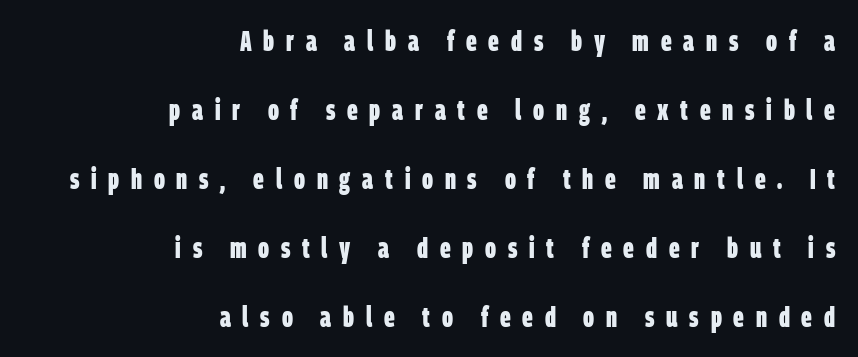
Q: Is the text bold? A: Yes.
Q: Is the typeface a serif or a sans-serif typeface? A: Sans-serif.
Q: Is the text underlined? A: No.
Q: How is the paragraph aligned? A: Right-aligned.
Q: Is the spacing between letters normal or unusually wide? A: Unusually wide.
Q: Is the spacing between lines tight, normal or loose? A: Loose.
Q: Width (condensed, normal, or wide)? A: Condensed.
Q: Stroke contrast? A: Low.
Q: x-height? A: Large.
Q: Monospaced? A: No.
